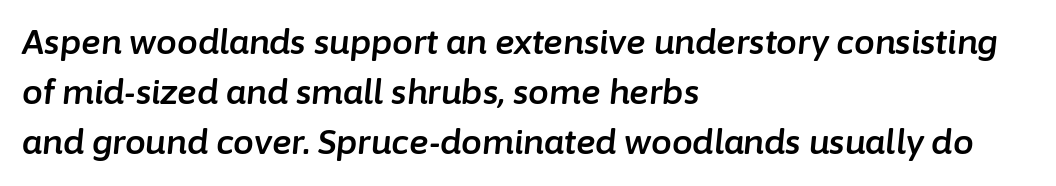
The image shows 33 px text type, italic (leaning right); set left-aligned, normal line spacing (1.52x), normal letter spacing, not underlined; low stroke contrast and a medium x-height.
